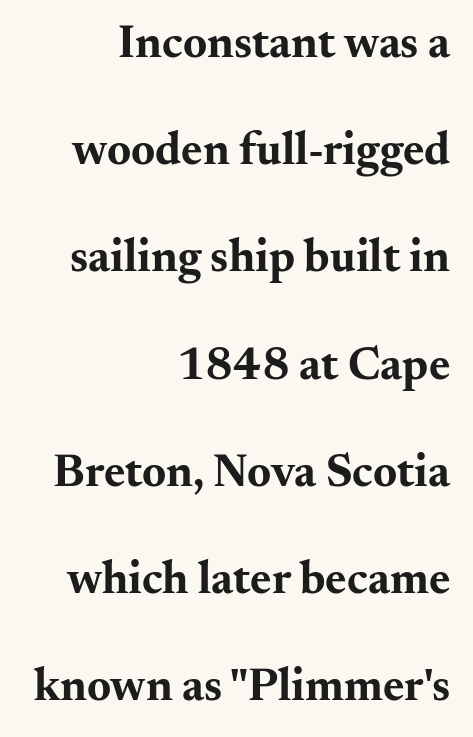
{"serif": "yes", "italic": "no", "bold": "yes", "weight": "bold", "width": "wide", "stroke_contrast": "medium", "x_height": "small", "monospaced": "no", "underline": "no", "align": "right", "line_spacing": "loose", "line_spacing_ratio": 2.33, "letter_spacing": "normal", "letter_spacing_em": 0.0, "glyph_px": 46}
